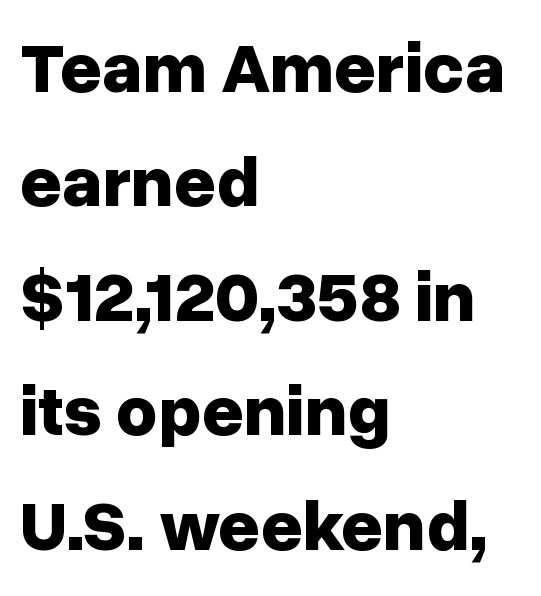
{"serif": "no", "italic": "no", "bold": "yes", "weight": "bold", "width": "normal", "stroke_contrast": "low", "x_height": "medium", "monospaced": "no", "underline": "no", "align": "left", "line_spacing": "normal", "line_spacing_ratio": 1.59, "letter_spacing": "normal", "letter_spacing_em": 0.0, "glyph_px": 72}
